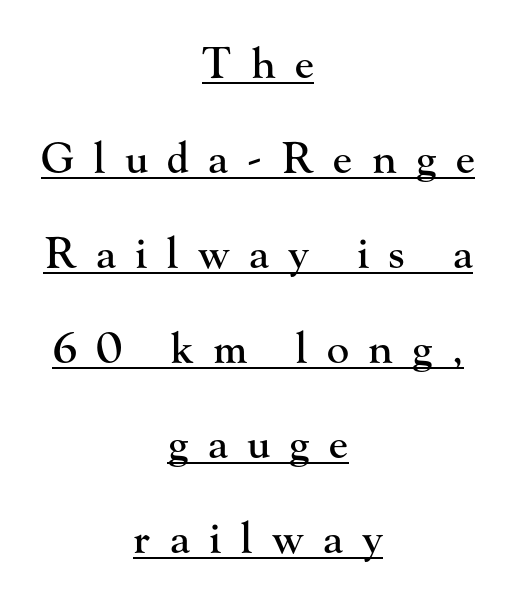
Are there feet on the stems? There are — it's a serif. Each letter keeps its own natural width here, so spacing adapts to shape. Loosely led — the rows are spread out. Designer's note — italics off, roman on. Reading down the block, each line starts at a different indent, mirrored at its end.
